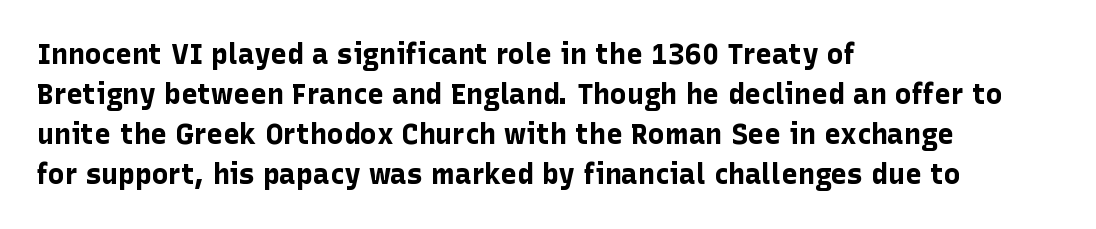
The space beneath each line is pristine and unruled. Layout note: lines flush left. How would I describe the line gaps? Plain and ordinary. The letters advance in unequal steps, a hallmark of proportional type. Is the type bold? Yes — the strokes are clearly thick and heavy.
